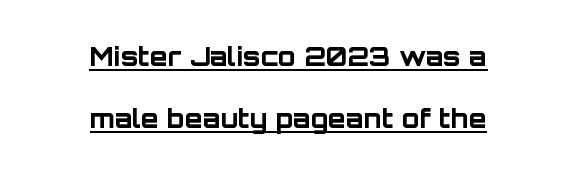
The text block is weighted toward neither margin, spreading evenly from the middle. Nope, not italic — everything's standing straight. Looks like someone drew a line under every word here. Nobody touched the tracking dial on this one.
